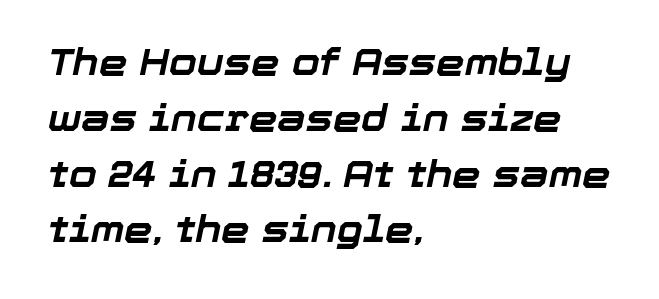
Q: Is the text bold? A: Yes.
Q: Is the text italic (slanted)? A: Yes, it leans right by about 12 degrees.
Q: Is the text underlined? A: No.
Q: How is the paragraph aligned? A: Left-aligned.
Q: Is the spacing between letters normal or unusually wide? A: Normal.
Q: Is the spacing between lines tight, normal or loose? A: Normal.
Q: Width (condensed, normal, or wide)? A: Normal.
Q: Stroke contrast? A: Low.
Q: x-height? A: Medium.
Q: Monospaced? A: No.
